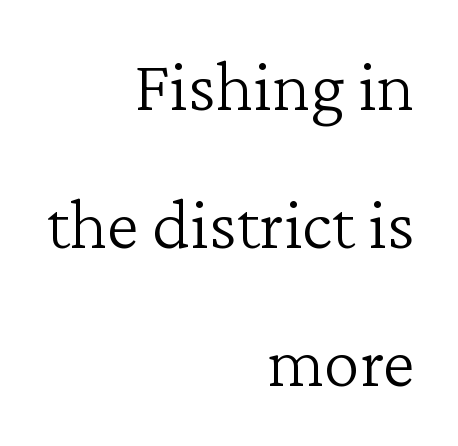
Character widths vary here, with narrow letters taking less room than wide ones. The rag falls on the left side of this text block. Descenders hang freely into open space. Observe the serifs anchoring each vertical stroke in this sample.
